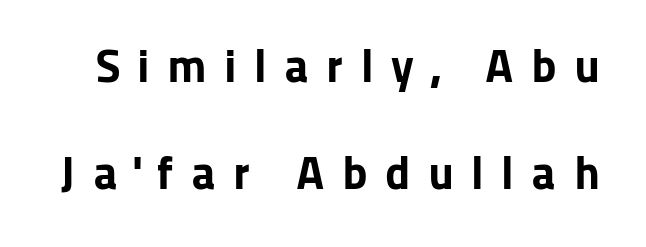
{"serif": "no", "italic": "no", "bold": "yes", "weight": "bold", "width": "normal", "stroke_contrast": "low", "x_height": "medium", "monospaced": "no", "underline": "no", "line_spacing": "loose", "line_spacing_ratio": 2.27, "letter_spacing": "wide", "letter_spacing_em": 0.37, "glyph_px": 47}
